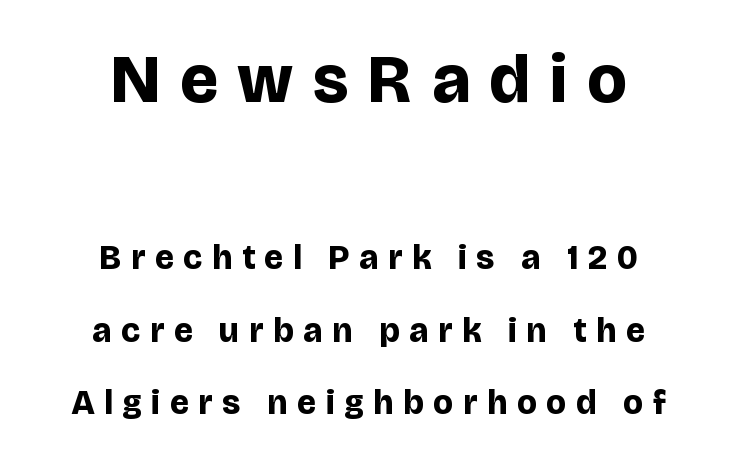
Q: Is the text bold? A: Yes.
Q: Is the text italic (slanted)? A: No, it is upright.
Q: Is the typeface a serif or a sans-serif typeface? A: Sans-serif.
Q: Is the text underlined? A: No.
Q: How is the paragraph aligned? A: Centered.
Q: Is the spacing between letters normal or unusually wide? A: Unusually wide.
Q: Is the spacing between lines tight, normal or loose? A: Loose.
Q: Which block of text is set in a larger size, the first (top) or the second (bottom)? A: The first (top) one.
Q: Width (condensed, normal, or wide)? A: Normal.
Q: Stroke contrast? A: Low.
Q: x-height? A: Large.
Q: Monospaced? A: No.
